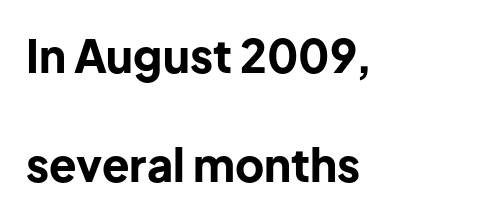
{"serif": "no", "italic": "no", "bold": "yes", "weight": "bold", "width": "normal", "stroke_contrast": "low", "x_height": "medium", "monospaced": "no", "underline": "no", "align": "left", "line_spacing": "loose", "line_spacing_ratio": 2.43, "letter_spacing": "normal", "letter_spacing_em": 0.0, "glyph_px": 45}
